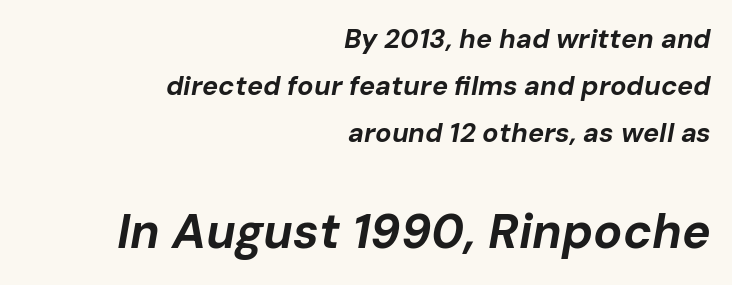
Size hierarchy here favors the trailing block over the leading one. Look at the tracking — it's just the regular setting, nothing added. Plain, unruled lines of type. The sample has been set heavy, in full bold. Which margin do the lines hug? The right one — the left edge is uneven. Looks like regular typesetting: each glyph gets only the width it needs.
